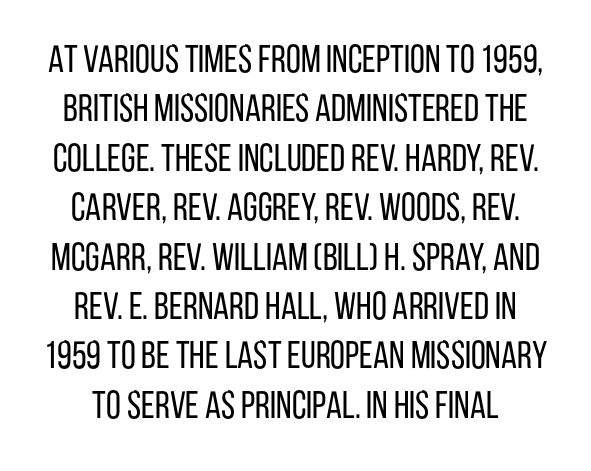
The rendering uses natural spacing where letterforms have individual widths. Letterform terminals end flat and unadorned throughout the passage. The block of text has a typical density, with ordinary space between rows. The weight would be labelled regular, book, light, or lighter still. The passage shown is not underscored anywhere.
